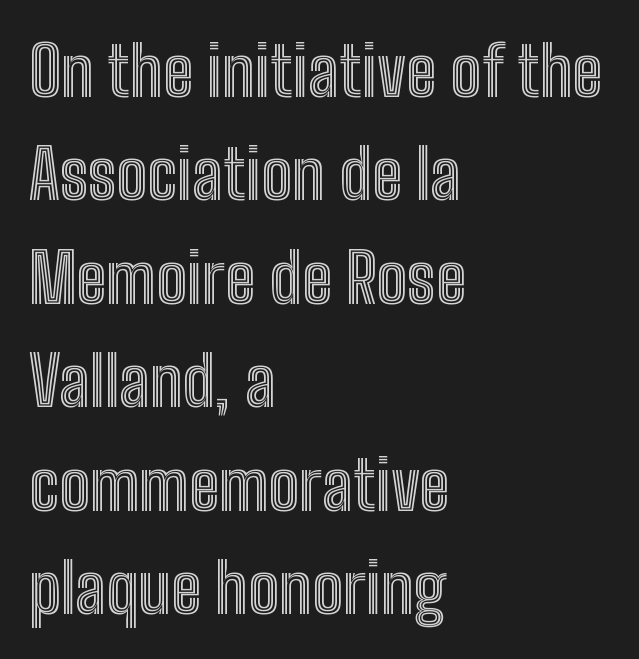
The image shows 69 px condensed type, upright; set left-aligned, normal line spacing (1.5x), normal letter spacing, not underlined; a medium x-height.
